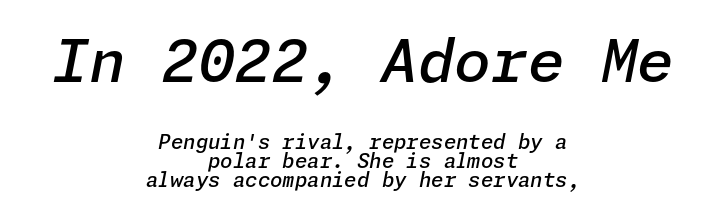
The passage shown is semibold, sitting just below true bold. The passage shown stacks its lines with hardly any gap. Horizontal alignment here is central, giving a formal, balanced look. Posture: slanted.
